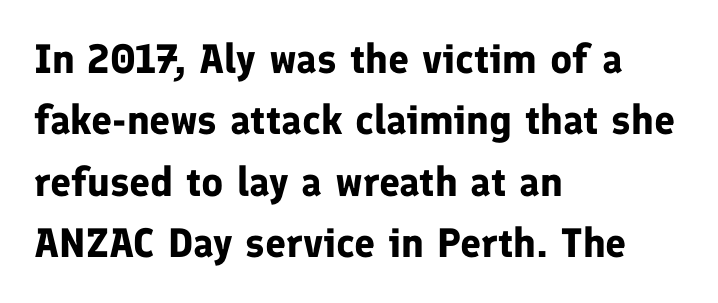
Q: Is the text bold? A: Yes.
Q: Is the text italic (slanted)? A: No, it is upright.
Q: Is the typeface a serif or a sans-serif typeface? A: Sans-serif.
Q: Is the text underlined? A: No.
Q: How is the paragraph aligned? A: Left-aligned.
Q: Is the spacing between letters normal or unusually wide? A: Normal.
Q: Is the spacing between lines tight, normal or loose? A: Normal.
Q: Width (condensed, normal, or wide)? A: Normal.
Q: Stroke contrast? A: Low.
Q: x-height? A: Medium.
Q: Monospaced? A: No.
